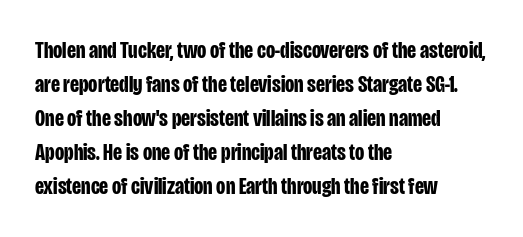
The passage shown stacks its lines at a standard gap. These lines keep a tight, regular rhythm from letter to letter. Descenders hang freely into open space. The sample has been set heavy, in full bold. Leftover space on each line is placed entirely after the last word. Nope, not italic — everything's standing straight.
